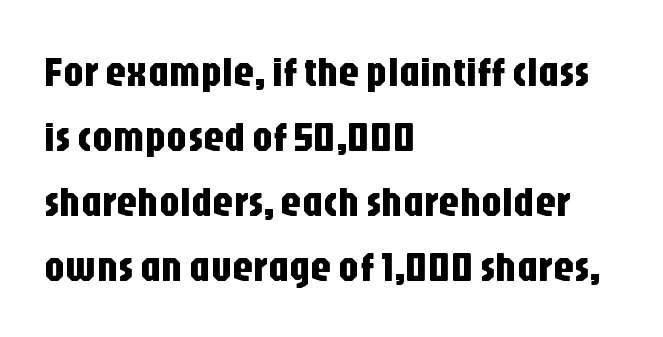
Q: Is the text italic (slanted)? A: No, it is upright.
Q: Is the typeface a serif or a sans-serif typeface? A: Sans-serif.
Q: Is the text underlined? A: No.
Q: How is the paragraph aligned? A: Left-aligned.
Q: Is the spacing between letters normal or unusually wide? A: Normal.
Q: Is the spacing between lines tight, normal or loose? A: Normal.
Q: Width (condensed, normal, or wide)? A: Condensed.
Q: Stroke contrast? A: Low.
Q: x-height? A: Large.
Q: Monospaced? A: No.
